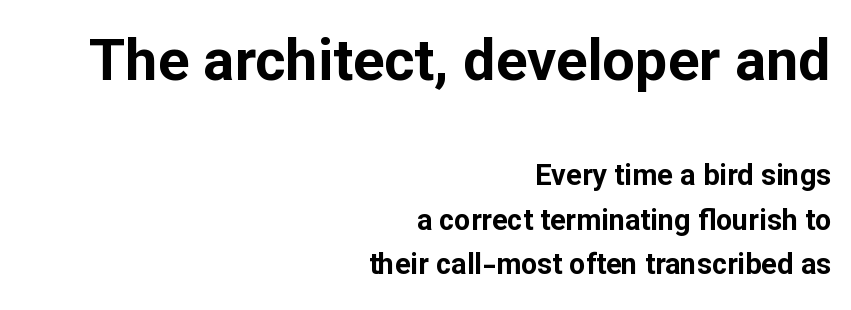
{"serif": "no", "italic": "no", "bold": "yes", "weight": "bold", "width": "normal", "stroke_contrast": "low", "x_height": "medium", "monospaced": "no", "underline": "no", "align": "right", "line_spacing": "normal", "line_spacing_ratio": 1.53, "letter_spacing": "normal", "letter_spacing_em": 0.0, "larger_block": "first", "size_ratio": 2.0, "glyph_px": 58}
